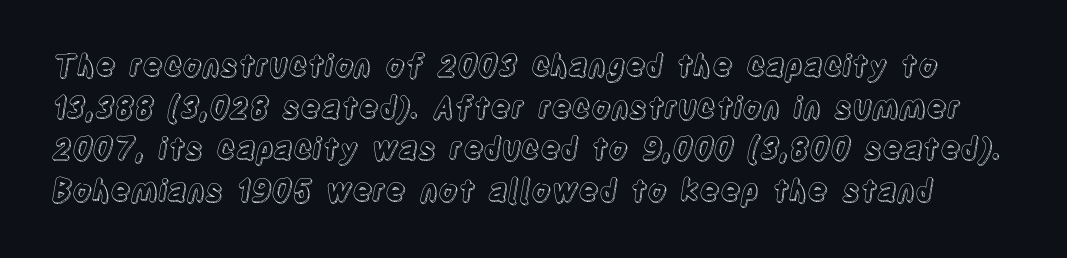
You could call the tracking neutral — neither tight nor loose. A bare baseline throughout the passage. This sample keeps an unexceptional amount of space between lines.
